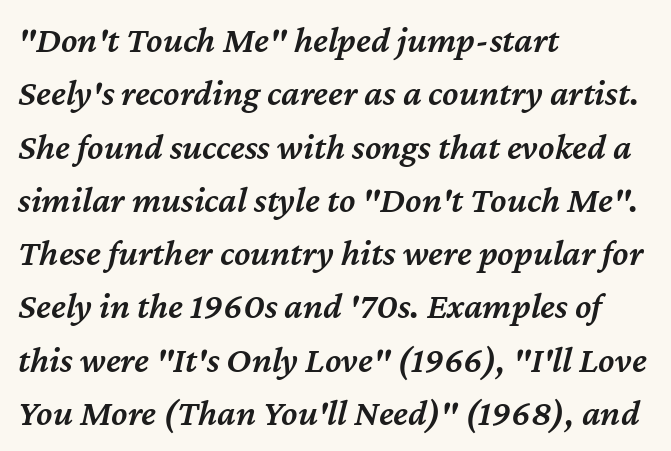
{"italic": "yes", "lean": "right", "slant_degrees": 12, "bold": "semi", "weight": "semibold", "width": "normal", "stroke_contrast": "medium", "x_height": "medium", "monospaced": "no", "underline": "no", "align": "left", "line_spacing": "normal", "line_spacing_ratio": 1.44, "letter_spacing": "normal", "letter_spacing_em": 0.0, "glyph_px": 37}
